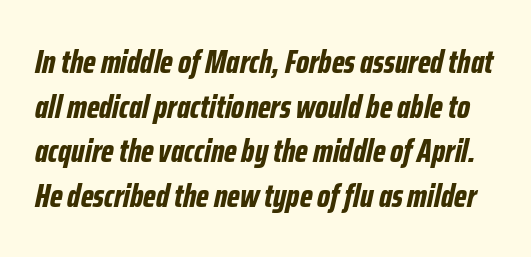
The image shows 33 px bold, condensed type, italic (leaning right); set normal line spacing (1.35x), normal letter spacing, not underlined; low stroke contrast and a medium x-height.
